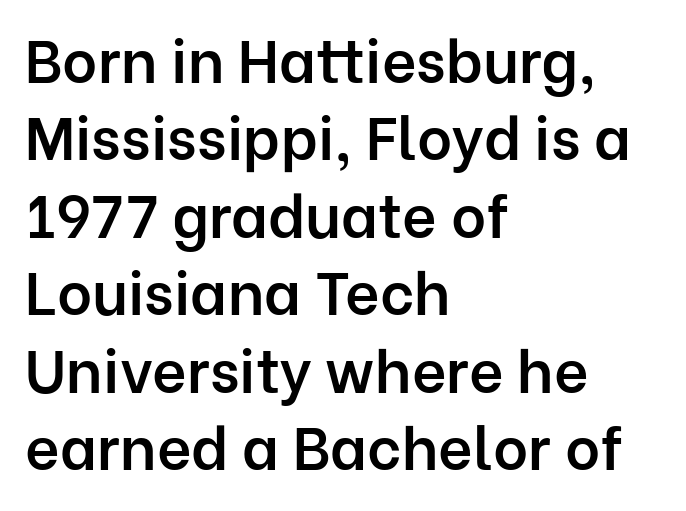
The image shows 60 px semibold sans-serif type, upright; set left-aligned, normal line spacing (1.29x), normal letter spacing, not underlined; low stroke contrast and a medium x-height.
